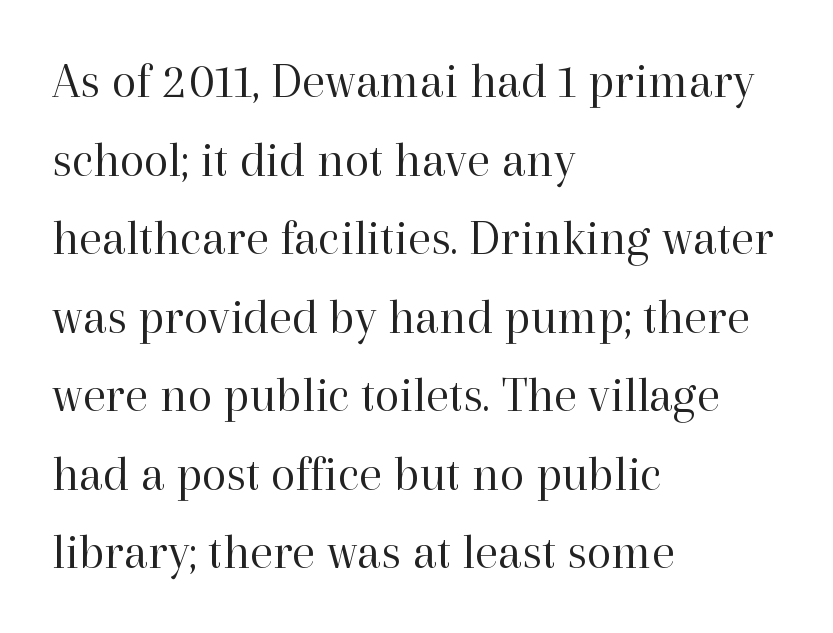
Q: Is the text bold? A: No.
Q: Is the text italic (slanted)? A: No, it is upright.
Q: Is the typeface a serif or a sans-serif typeface? A: Serif.
Q: Is the text underlined? A: No.
Q: How is the paragraph aligned? A: Left-aligned.
Q: Is the spacing between letters normal or unusually wide? A: Normal.
Q: Is the spacing between lines tight, normal or loose? A: Normal.
Q: Width (condensed, normal, or wide)? A: Normal.
Q: Stroke contrast? A: High.
Q: x-height? A: Medium.
Q: Monospaced? A: No.
